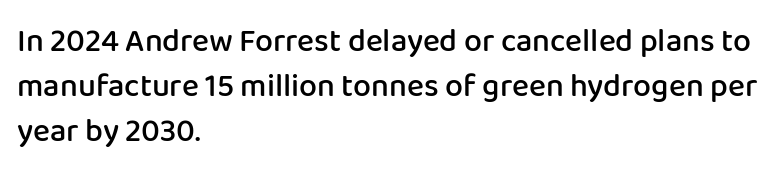
The image shows 32 px semibold sans-serif type, upright; set left-aligned, normal line spacing (1.4x), normal letter spacing, not underlined; low stroke contrast and a medium x-height.
